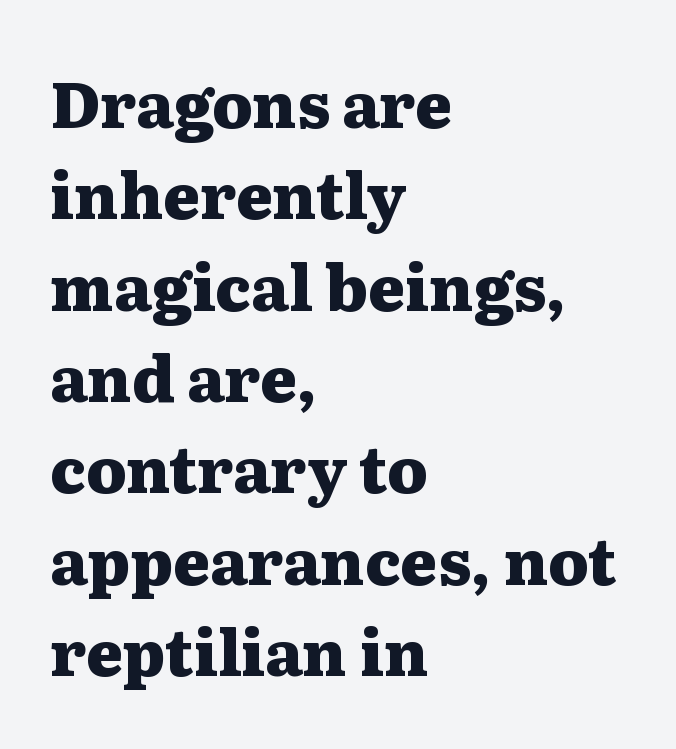
The image shows 63 px heavy, wide serif type, upright; set left-aligned, normal line spacing (1.45x), normal letter spacing, not underlined; medium stroke contrast and a medium x-height.
